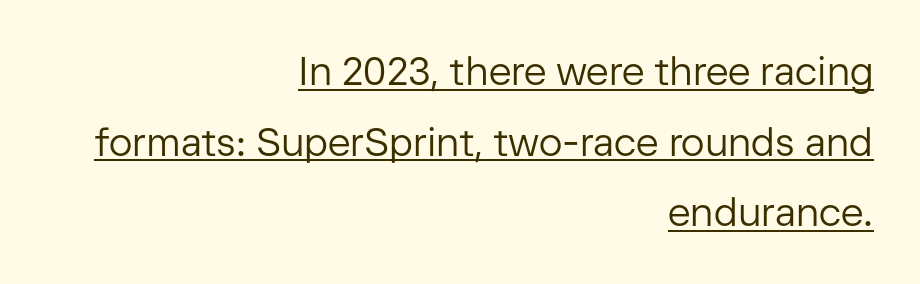
{"serif": "no", "italic": "no", "bold": "no", "weight": "regular", "width": "normal", "stroke_contrast": "low", "x_height": "medium", "monospaced": "no", "underline": "yes", "align": "right", "line_spacing_ratio": 1.81, "letter_spacing": "normal", "letter_spacing_em": 0.0, "glyph_px": 39}
